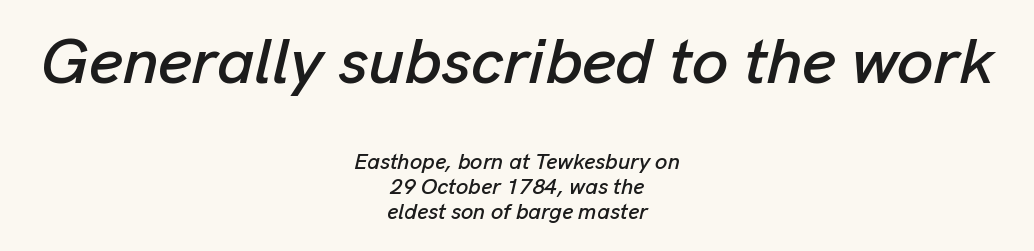
Q: Is the text italic (slanted)? A: Yes, it leans right by about 13 degrees.
Q: Is the text underlined? A: No.
Q: How is the paragraph aligned? A: Centered.
Q: Is the spacing between letters normal or unusually wide? A: Normal.
Q: Is the spacing between lines tight, normal or loose? A: Tight.
Q: Which block of text is set in a larger size, the first (top) or the second (bottom)? A: The first (top) one.
Q: Width (condensed, normal, or wide)? A: Normal.
Q: Stroke contrast? A: Low.
Q: x-height? A: Medium.
Q: Monospaced? A: No.
